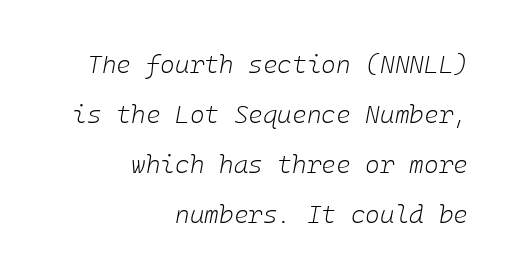
The image shows 25 px text type, italic (leaning right); set right-aligned, loose line spacing (2.0x), normal letter spacing, not underlined.
